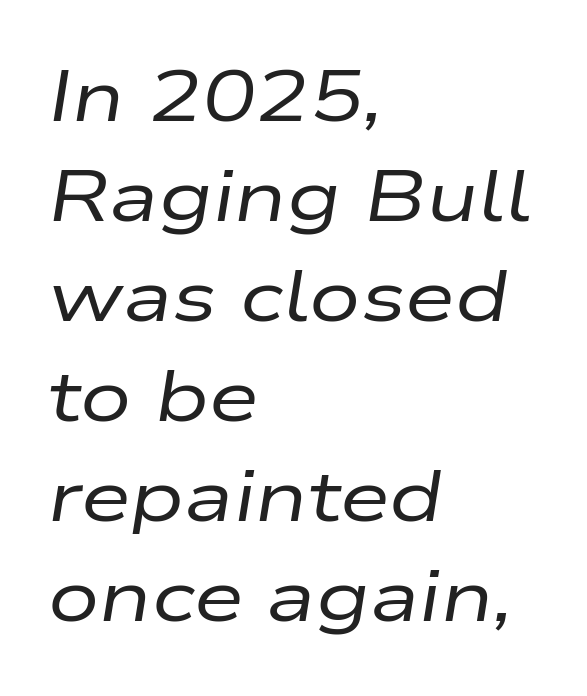
{"italic": "yes", "lean": "right", "slant_degrees": 9, "bold": "no", "weight": "regular", "width": "wide", "stroke_contrast": "low", "x_height": "medium", "monospaced": "no", "underline": "no", "align": "left", "line_spacing": "normal", "line_spacing_ratio": 1.39, "letter_spacing": "normal", "letter_spacing_em": 0.0, "glyph_px": 72}
